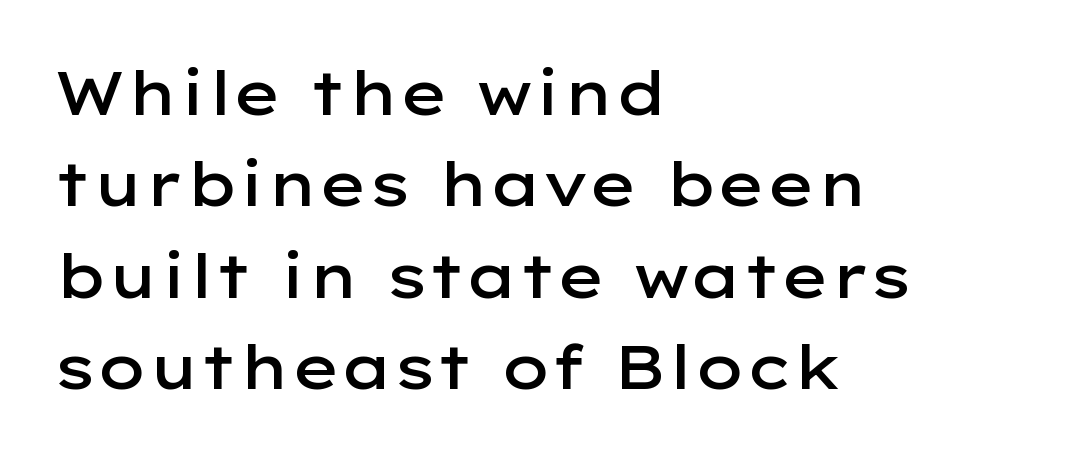
Q: Is the text bold? A: Semi-bold.
Q: Is the text italic (slanted)? A: No, it is upright.
Q: Is the typeface a serif or a sans-serif typeface? A: Sans-serif.
Q: Is the text underlined? A: No.
Q: How is the paragraph aligned? A: Left-aligned.
Q: Is the spacing between letters normal or unusually wide? A: Normal.
Q: Is the spacing between lines tight, normal or loose? A: Normal.
Q: Width (condensed, normal, or wide)? A: Wide.
Q: Stroke contrast? A: Low.
Q: x-height? A: Medium.
Q: Monospaced? A: No.
